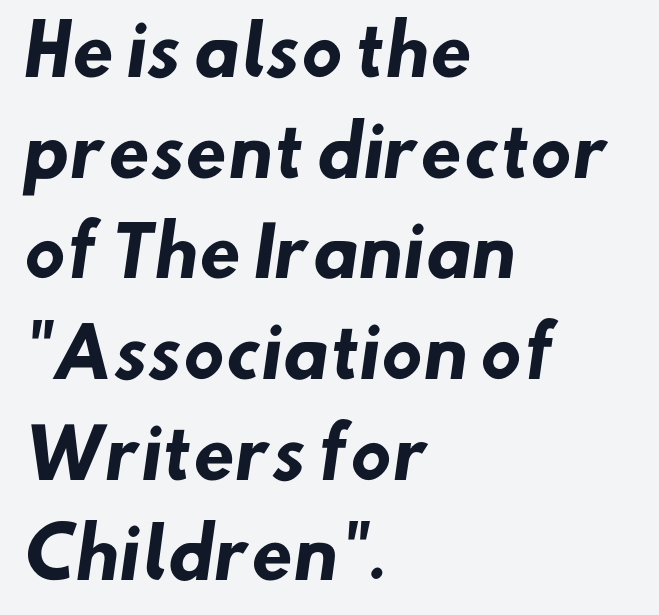
{"serif": "no", "bold": "yes", "weight": "heavy", "width": "normal", "stroke_contrast": "low", "x_height": "small", "monospaced": "no", "underline": "no", "align": "left", "line_spacing": "normal", "line_spacing_ratio": 1.48, "letter_spacing": "normal", "letter_spacing_em": 0.0, "glyph_px": 68}
